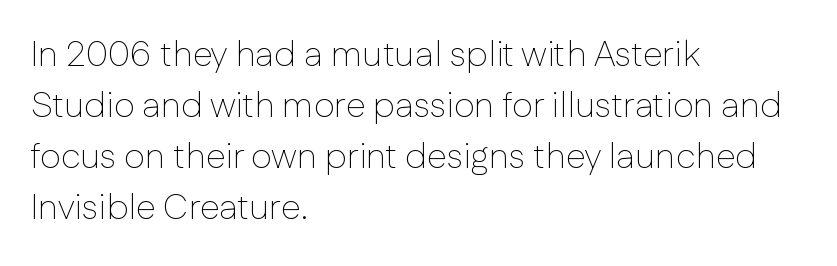
Examine the stroke ends and you'll find no serifs. These lines are set flush left with a ragged right edge. Leading matches the norm, producing a regular column. These lines are rendered in a variable-pitch font. The typeface has the unassuming heft of standard copy or less. The line texture is even and compact thanks to regular tracking.
